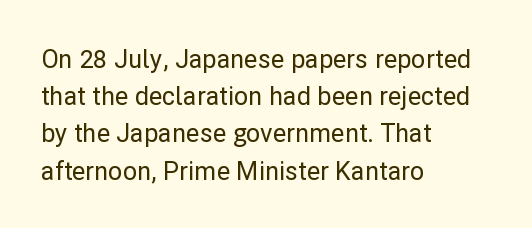
Q: Is the text italic (slanted)? A: No, it is upright.
Q: Is the text underlined? A: No.
Q: How is the paragraph aligned? A: Left-aligned.
Q: Is the spacing between letters normal or unusually wide? A: Normal.
Q: Is the spacing between lines tight, normal or loose? A: Normal.
